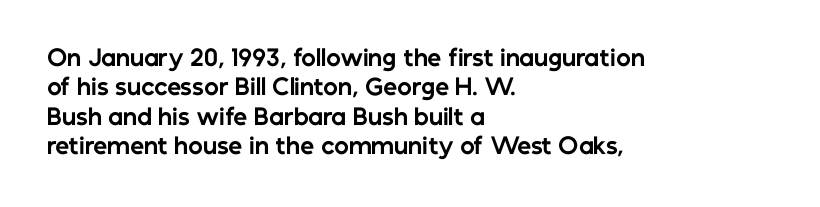
The image shows 22 px bold type, upright; set left-aligned, normal line spacing (1.33x), normal letter spacing, not underlined.
